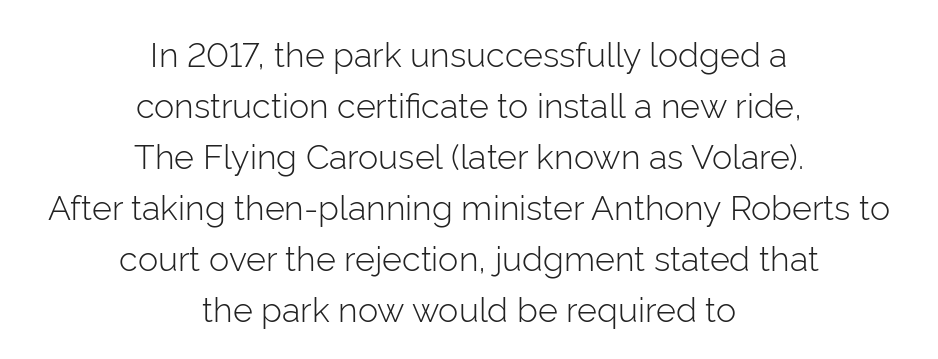
{"serif": "no", "italic": "no", "bold": "no", "weight": "light", "width": "normal", "stroke_contrast": "low", "x_height": "medium", "monospaced": "no", "underline": "no", "align": "center", "line_spacing": "normal", "line_spacing_ratio": 1.5, "letter_spacing": "normal", "letter_spacing_em": 0.0, "glyph_px": 34}
